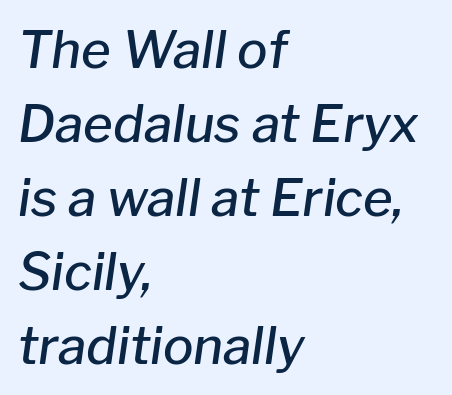
The image shows 51 px semibold type, italic (leaning right); set left-aligned, normal line spacing (1.45x), normal letter spacing, not underlined; low stroke contrast and a medium x-height.
